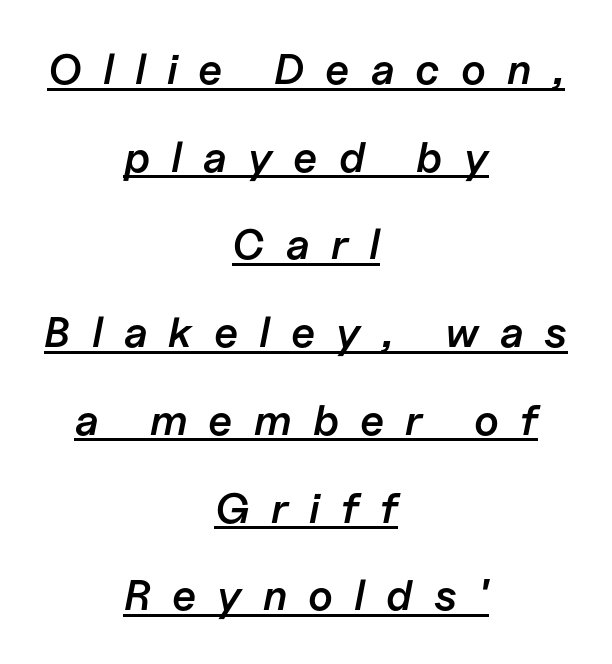
The image shows 43 px semibold type, italic (leaning right); set centered, loose line spacing (2.04x), unusually wide letter spacing (+0.49 em), underlined; low stroke contrast and a medium x-height.
